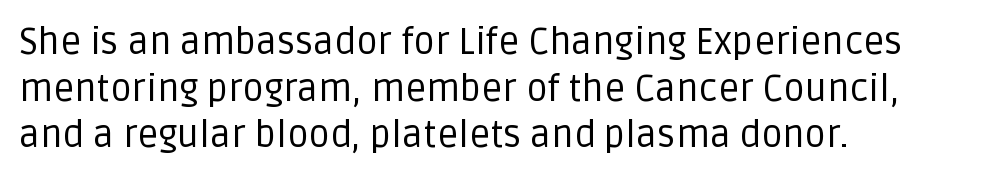
The image shows 37 px regular-weight sans-serif type, upright; set left-aligned, normal line spacing (1.26x), normal letter spacing, not underlined; low stroke contrast and a large x-height.
